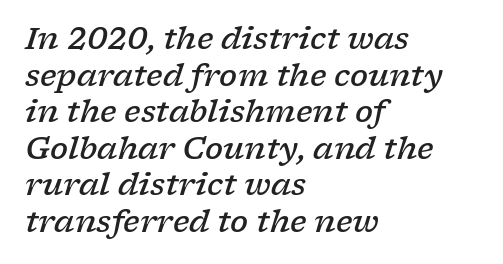
The image shows 30 px semibold, wide serif type, italic (leaning right); set left-aligned, line spacing 1.22x, normal letter spacing, not underlined; low stroke contrast and a medium x-height.
